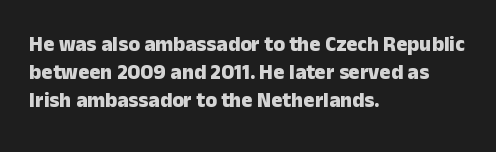
The image shows 21 px bold type, upright; set left-aligned, normal line spacing (1.34x), normal letter spacing, not underlined.
